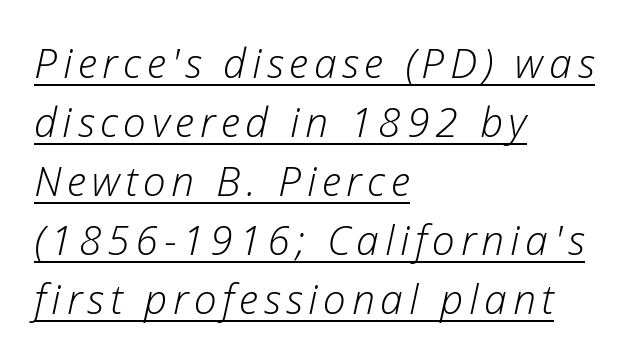
{"italic": "yes", "lean": "right", "slant_degrees": 12, "bold": "no", "weight": "light", "width": "normal", "stroke_contrast": "low", "x_height": "medium", "monospaced": "no", "underline": "yes", "align": "left", "line_spacing": "normal", "line_spacing_ratio": 1.44, "glyph_px": 41}
